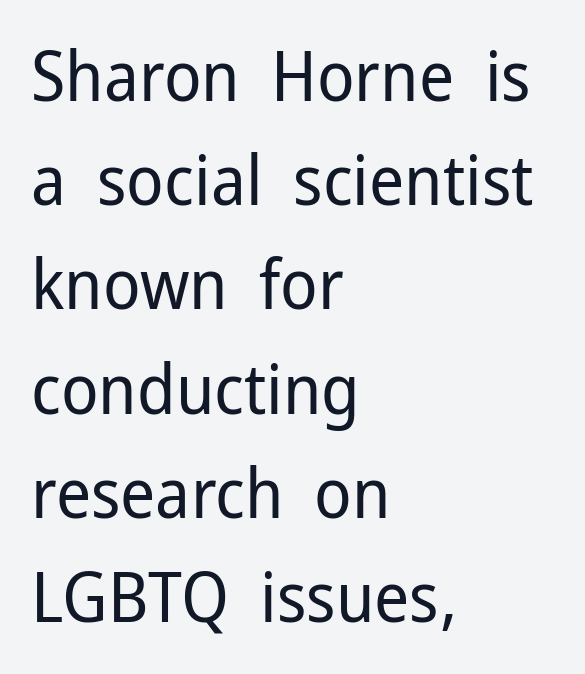
You can tell it's not italic because the verticals are truly vertical. The space between consecutive lines is moderate. The string is rendered with underlining switched off. Examine the stroke ends and you'll find no serifs. On a weight scale, this lands at 450 or below. Spacing verdict: proportional, widths tailored to each character.
